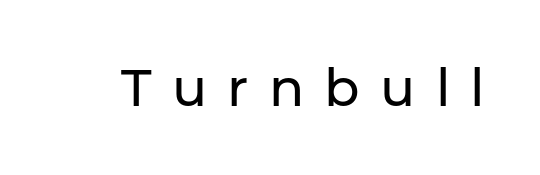
The image shows 52 px sans-serif type, upright; set unusually wide letter spacing (+0.39 em), not underlined; low stroke contrast and a medium x-height.
